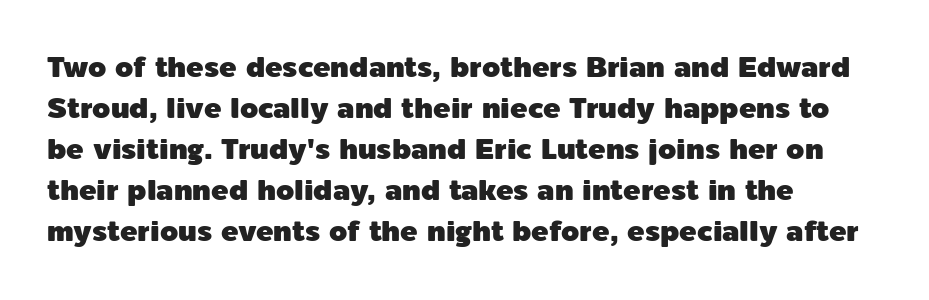
{"serif": "no", "italic": "no", "width": "normal", "x_height": "medium", "monospaced": "no", "underline": "no", "align": "left", "line_spacing": "normal", "line_spacing_ratio": 1.41, "letter_spacing": "normal", "letter_spacing_em": 0.0, "glyph_px": 29}
